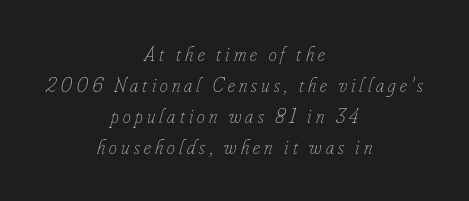
Q: Is the text bold? A: No.
Q: Is the text italic (slanted)? A: Yes, it leans right by about 16 degrees.
Q: Is the text underlined? A: No.
Q: How is the paragraph aligned? A: Centered.
Q: Is the spacing between letters normal or unusually wide? A: Unusually wide.
Q: Is the spacing between lines tight, normal or loose? A: Normal.
